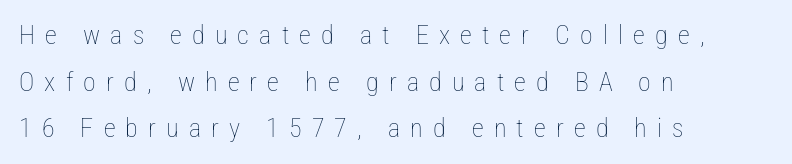
The letters stand straight up with perfectly vertical stems. Glance below the letters and you will spot only blank space. Words appear elongated and porous because spacing is wide. No extra ink here — the face is not bold. The rendering anchors every line to the left-hand side.
